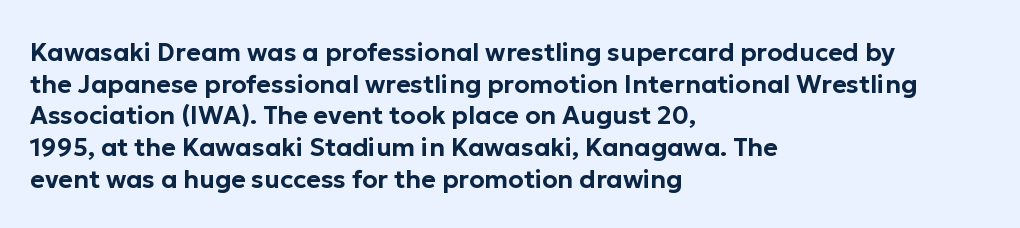
The image shows 25 px text type, upright; set left-aligned, normal line spacing (1.27x), normal letter spacing, not underlined.
